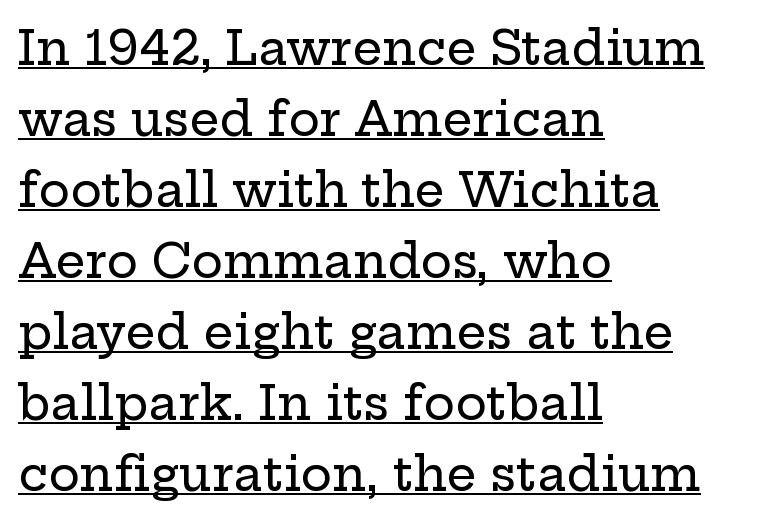
The image shows 47 px wide serif type, upright; set left-aligned, normal line spacing (1.51x), normal letter spacing, underlined; low stroke contrast and a medium x-height.
